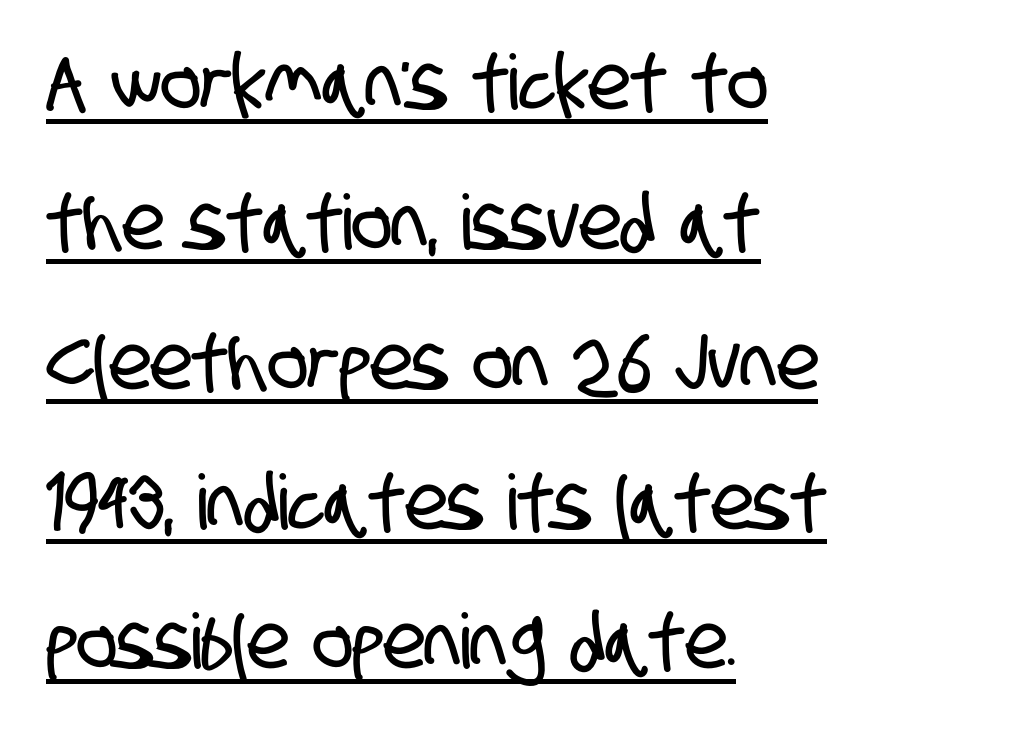
Q: Is the typeface a serif or a sans-serif typeface? A: Sans-serif.
Q: Is the text underlined? A: Yes.
Q: How is the paragraph aligned? A: Left-aligned.
Q: Is the spacing between letters normal or unusually wide? A: Normal.
Q: Width (condensed, normal, or wide)? A: Condensed.
Q: Stroke contrast? A: Low.
Q: x-height? A: Large.
Q: Monospaced? A: No.
